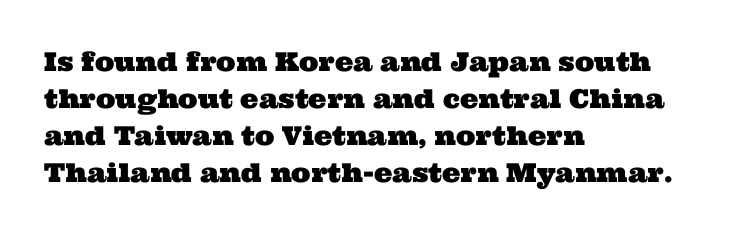
Q: Is the text underlined? A: No.
Q: How is the paragraph aligned? A: Left-aligned.
Q: Is the spacing between letters normal or unusually wide? A: Normal.
Q: Is the spacing between lines tight, normal or loose? A: Normal.
